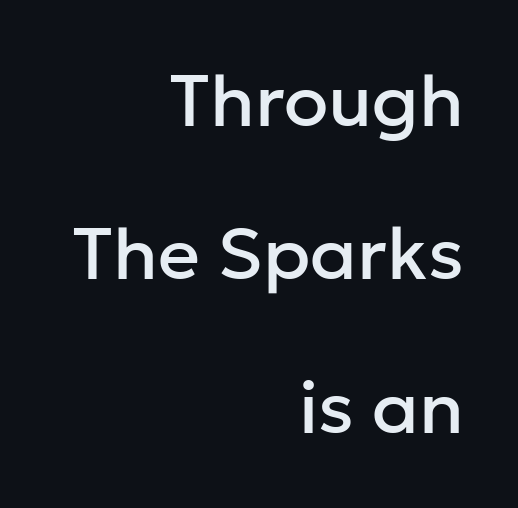
The image shows 73 px sans-serif type, upright; set right-aligned, loose line spacing (2.1x), normal letter spacing, not underlined; low stroke contrast and a medium x-height.
